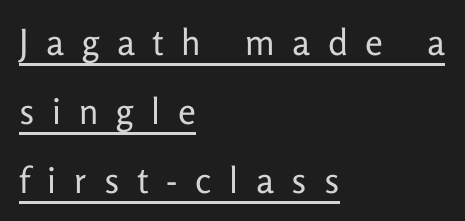
{"serif": "no", "italic": "no", "bold": "no", "weight": "regular", "width": "normal", "stroke_contrast": "low", "x_height": "medium", "monospaced": "no", "underline": "yes", "align": "left", "line_spacing": "loose", "line_spacing_ratio": 1.91, "letter_spacing": "wide", "letter_spacing_em": 0.49, "glyph_px": 36}
